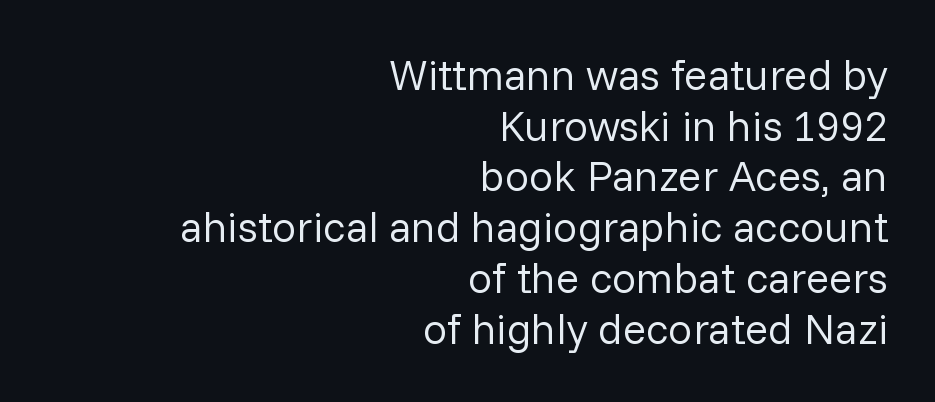
Q: Is the text bold? A: No.
Q: Is the text italic (slanted)? A: No, it is upright.
Q: Is the typeface a serif or a sans-serif typeface? A: Sans-serif.
Q: Is the text underlined? A: No.
Q: How is the paragraph aligned? A: Right-aligned.
Q: Is the spacing between letters normal or unusually wide? A: Normal.
Q: Width (condensed, normal, or wide)? A: Normal.
Q: Stroke contrast? A: Low.
Q: x-height? A: Medium.
Q: Monospaced? A: No.
